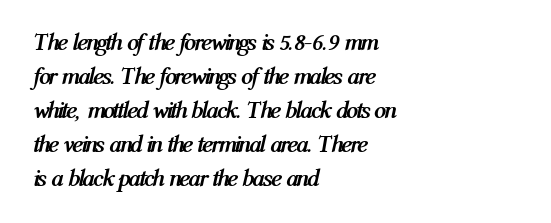
{"italic": "yes", "lean": "right", "slant_degrees": 12, "bold": "yes", "underline": "no", "align": "left", "line_spacing": "normal", "line_spacing_ratio": 1.42, "letter_spacing": "normal", "letter_spacing_em": 0.0, "glyph_px": 24}
